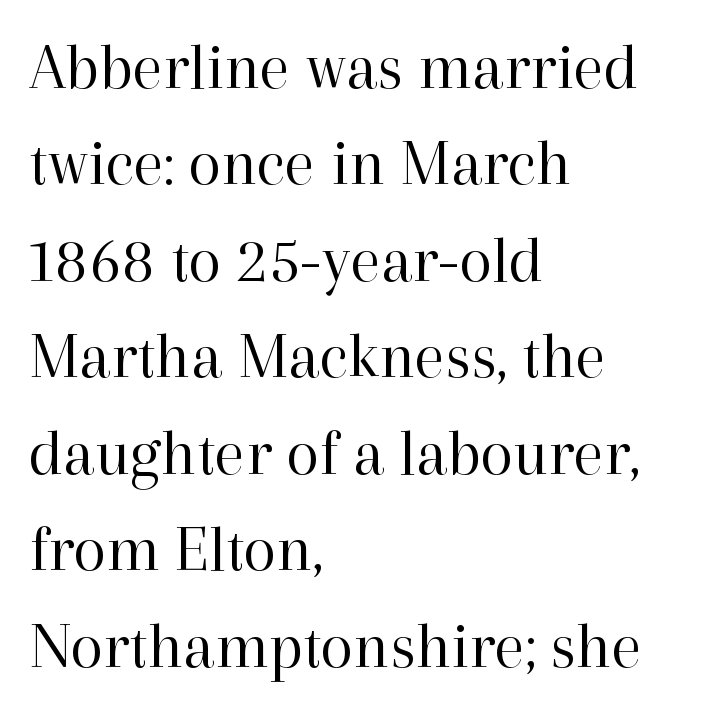
The image shows 67 px regular-weight serif type, upright; set left-aligned, normal line spacing (1.44x), normal letter spacing, not underlined; high stroke contrast and a medium x-height.
